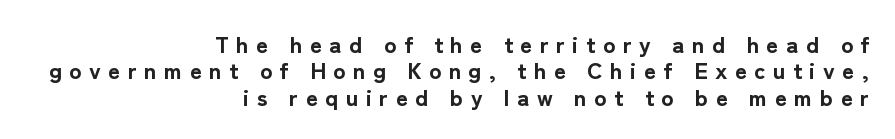
Thick stems and heavy bowls — unmistakably bold. Quick note: not italic, upright. The letterforms stand isolated, each surrounded by extra space. Casual observation: everything's shoved over to the right. The leading is snug, giving the passage a crowded texture.
